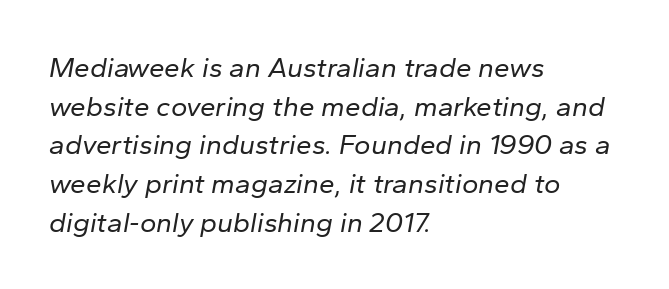
{"italic": "yes", "lean": "right", "slant_degrees": 10, "bold": "no", "weight": "regular", "width": "normal", "stroke_contrast": "low", "x_height": "medium", "monospaced": "no", "underline": "no", "align": "left", "line_spacing": "normal", "line_spacing_ratio": 1.38, "letter_spacing": "normal", "letter_spacing_em": 0.0, "glyph_px": 28}
